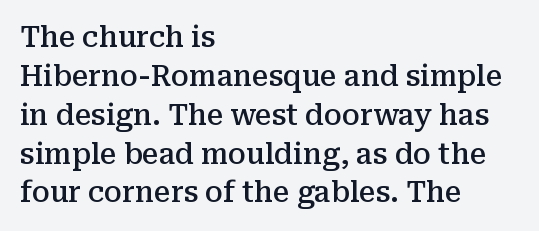
The space between consecutive lines is moderate. The text block is weighted toward the left margin, trailing off unevenly rightward. These lines keep a tight, regular rhythm from letter to letter. This is roman type, the default non-slanted kind.
